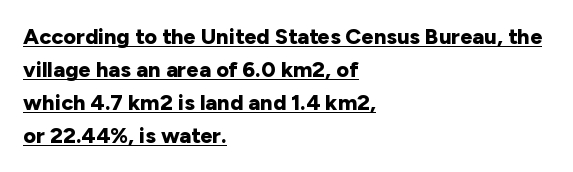
Q: Is the text bold? A: Yes.
Q: Is the text italic (slanted)? A: No, it is upright.
Q: Is the text underlined? A: Yes.
Q: How is the paragraph aligned? A: Left-aligned.
Q: Is the spacing between letters normal or unusually wide? A: Normal.
Q: Is the spacing between lines tight, normal or loose? A: Normal.
